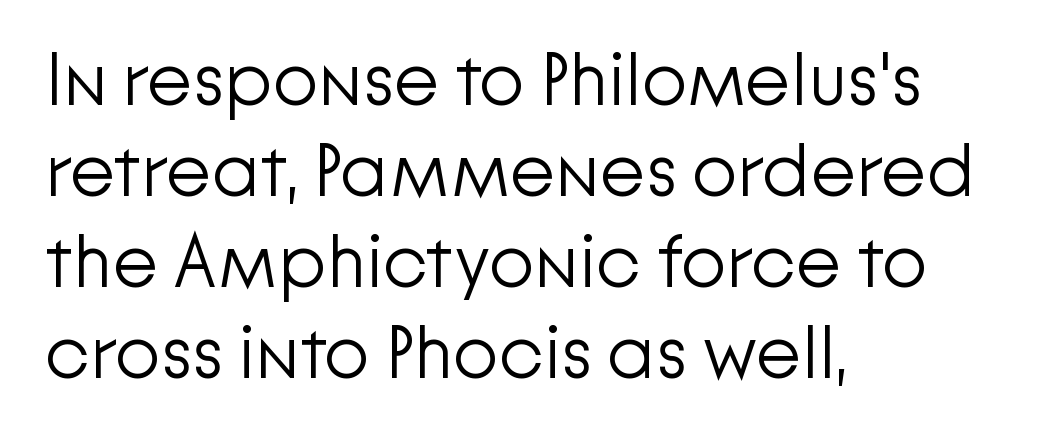
Q: Is the text bold? A: No.
Q: Is the text italic (slanted)? A: No, it is upright.
Q: Is the typeface a serif or a sans-serif typeface? A: Sans-serif.
Q: Is the text underlined? A: No.
Q: How is the paragraph aligned? A: Left-aligned.
Q: Is the spacing between letters normal or unusually wide? A: Normal.
Q: Width (condensed, normal, or wide)? A: Normal.
Q: Stroke contrast? A: Low.
Q: x-height? A: Medium.
Q: Monospaced? A: No.
